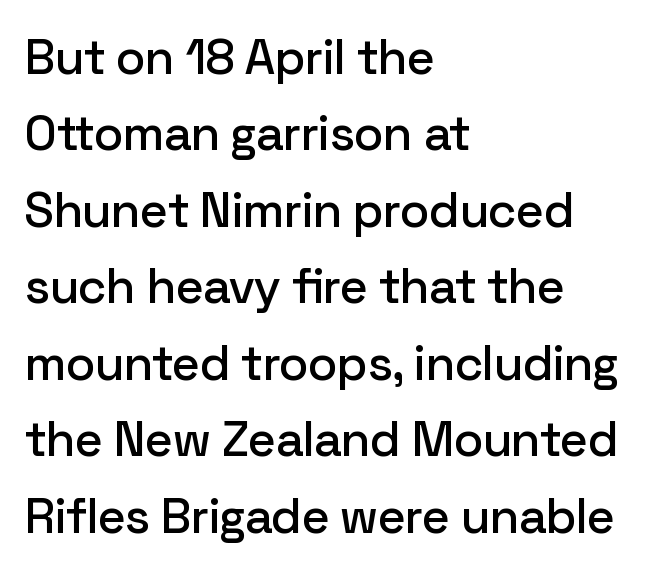
{"serif": "no", "italic": "no", "width": "normal", "stroke_contrast": "low", "x_height": "medium", "monospaced": "no", "underline": "no", "align": "left", "line_spacing": "normal", "line_spacing_ratio": 1.56, "letter_spacing": "normal", "letter_spacing_em": 0.0, "glyph_px": 49}
